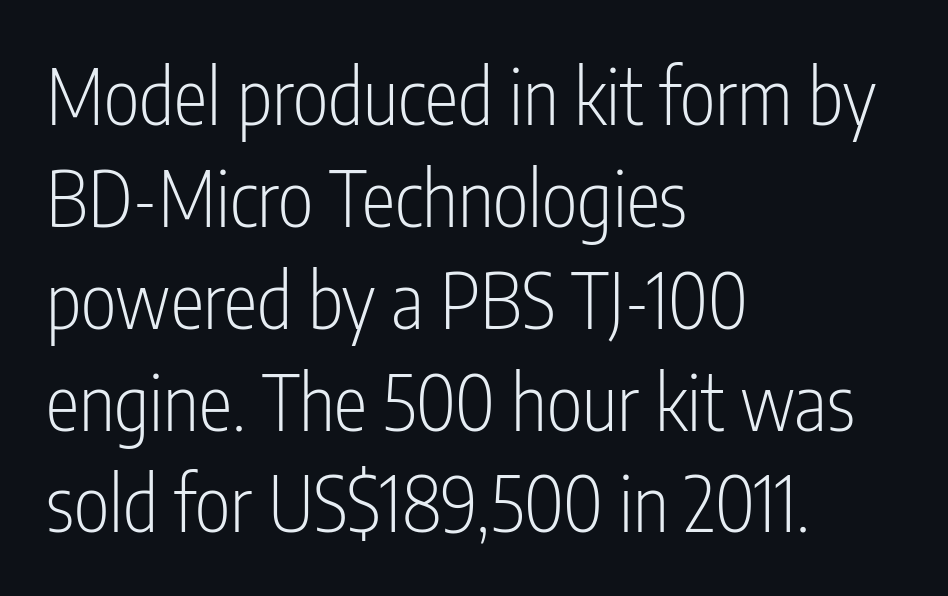
{"serif": "no", "italic": "no", "bold": "no", "weight": "light", "width": "condensed", "stroke_contrast": "low", "x_height": "medium", "monospaced": "no", "underline": "no", "align": "left", "line_spacing": "normal", "line_spacing_ratio": 1.34, "letter_spacing": "normal", "letter_spacing_em": 0.0, "glyph_px": 76}
